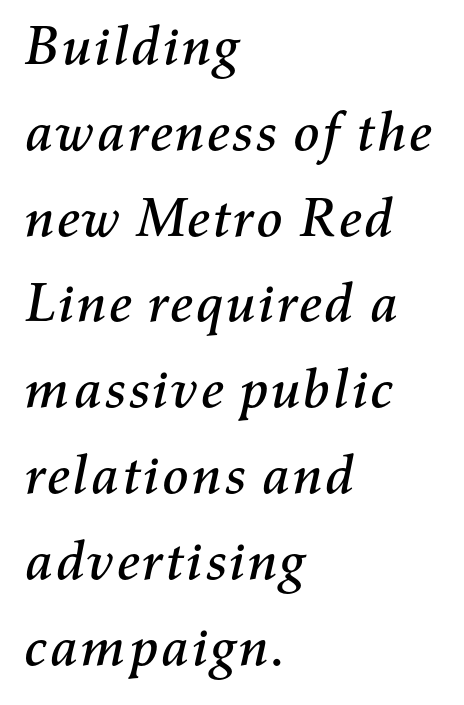
The glyphs are unaccompanied by any horizontal stroke below them. The space between consecutive lines is moderate. Posture: slanted. Notice how the passage keeps a crisp vertical edge on the left only.
